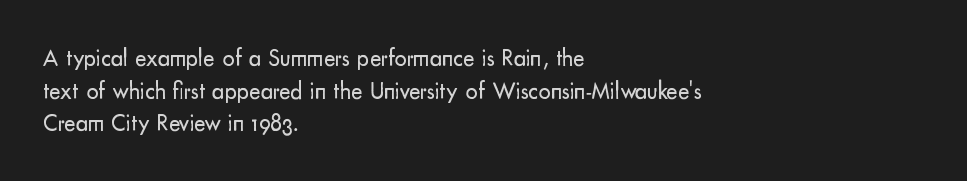
The image shows 24 px text type, upright; set left-aligned, normal line spacing (1.36x), normal letter spacing, not underlined.
